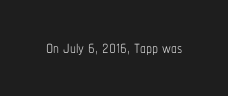
{"italic": "no", "bold": "no", "underline": "no", "letter_spacing": "normal", "letter_spacing_em": 0.0, "glyph_px": 23}
